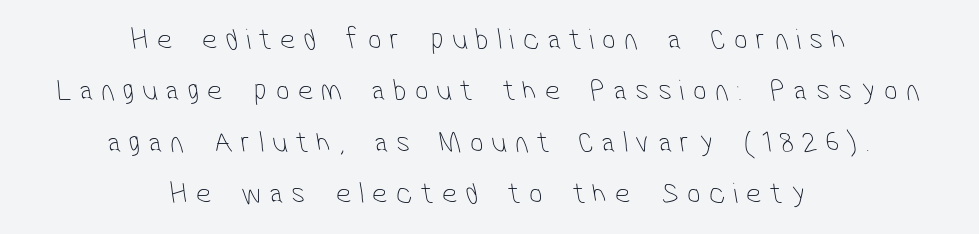
Q: Is the text bold? A: No.
Q: Is the typeface a serif or a sans-serif typeface? A: Sans-serif.
Q: Is the text underlined? A: No.
Q: How is the paragraph aligned? A: Centered.
Q: Is the spacing between letters normal or unusually wide? A: Unusually wide.
Q: Width (condensed, normal, or wide)? A: Condensed.
Q: Stroke contrast? A: Low.
Q: x-height? A: Medium.
Q: Monospaced? A: No.
